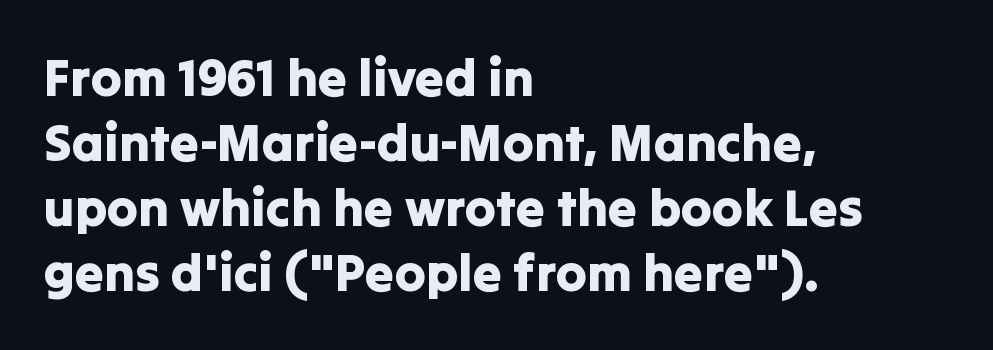
Q: Is the text italic (slanted)? A: No, it is upright.
Q: Is the typeface a serif or a sans-serif typeface? A: Sans-serif.
Q: Is the text underlined? A: No.
Q: How is the paragraph aligned? A: Left-aligned.
Q: Is the spacing between letters normal or unusually wide? A: Normal.
Q: Is the spacing between lines tight, normal or loose? A: Normal.
Q: Width (condensed, normal, or wide)? A: Normal.
Q: Stroke contrast? A: Low.
Q: x-height? A: Medium.
Q: Monospaced? A: No.
